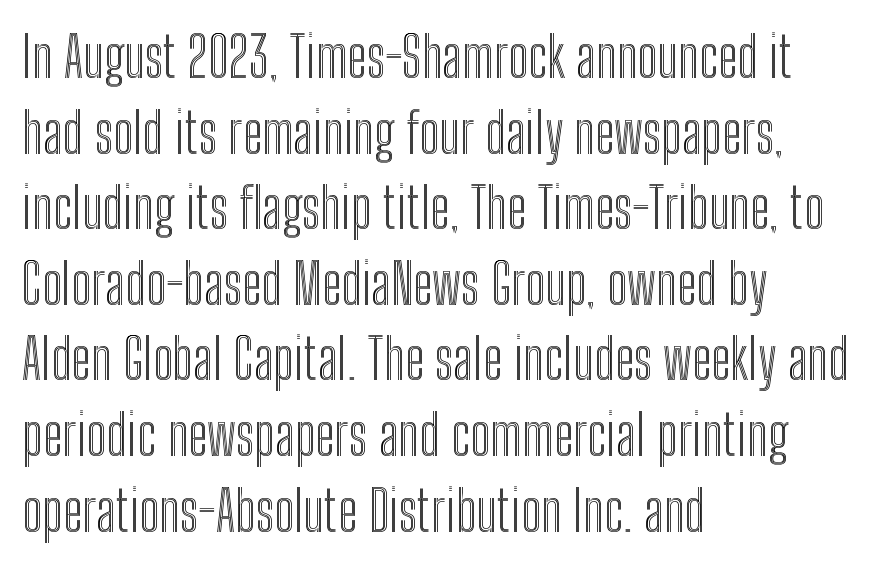
Notice how descenders clear the ascenders below comfortably — that's standard leading. The baseline area is clear. Short and long lines alike share a common starting point at left. Varying glyph widths throughout — classic text-font behaviour.
